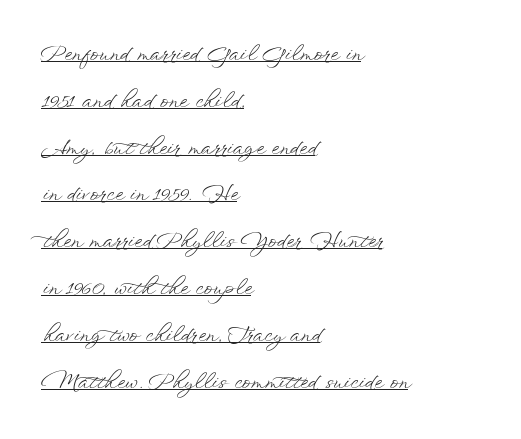
{"bold": "no", "underline": "yes", "align": "left", "line_spacing": "loose", "line_spacing_ratio": 2.34, "letter_spacing": "normal", "letter_spacing_em": 0.0, "glyph_px": 20}
